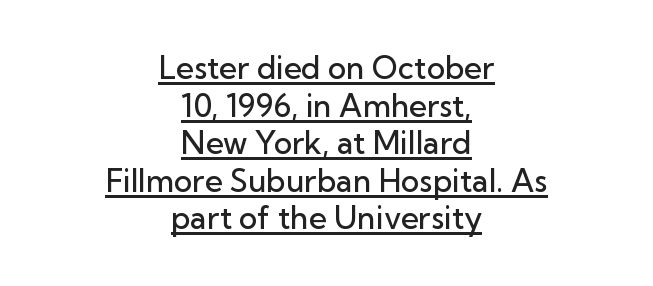
Spacing verdict: proportional, widths tailored to each character. The paragraph shown floats in the horizontal middle. A continuous stroke trails under the words, as in a hyperlink. What weight is shown? A semibold, between regular and bold.
